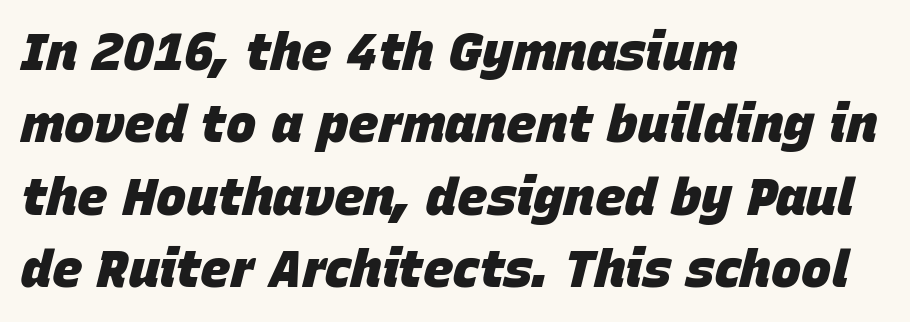
Evenly set lines give the paragraph a standard silhouette. Pretty heavy lettering here — definitely bold. The strip under each line holds only bare page. Left-aligned paragraph, ragged on the right. A typesetter would call this proportional, since set widths differ per character. The horizontal fit of the characters is conventional and even.
